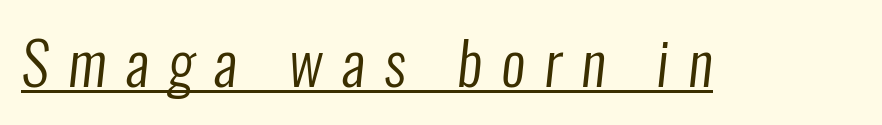
Q: Is the text bold? A: No.
Q: Is the typeface a serif or a sans-serif typeface? A: Sans-serif.
Q: Is the text underlined? A: Yes.
Q: Is the spacing between letters normal or unusually wide? A: Unusually wide.
Q: Width (condensed, normal, or wide)? A: Condensed.
Q: Stroke contrast? A: Low.
Q: x-height? A: Medium.
Q: Monospaced? A: No.
